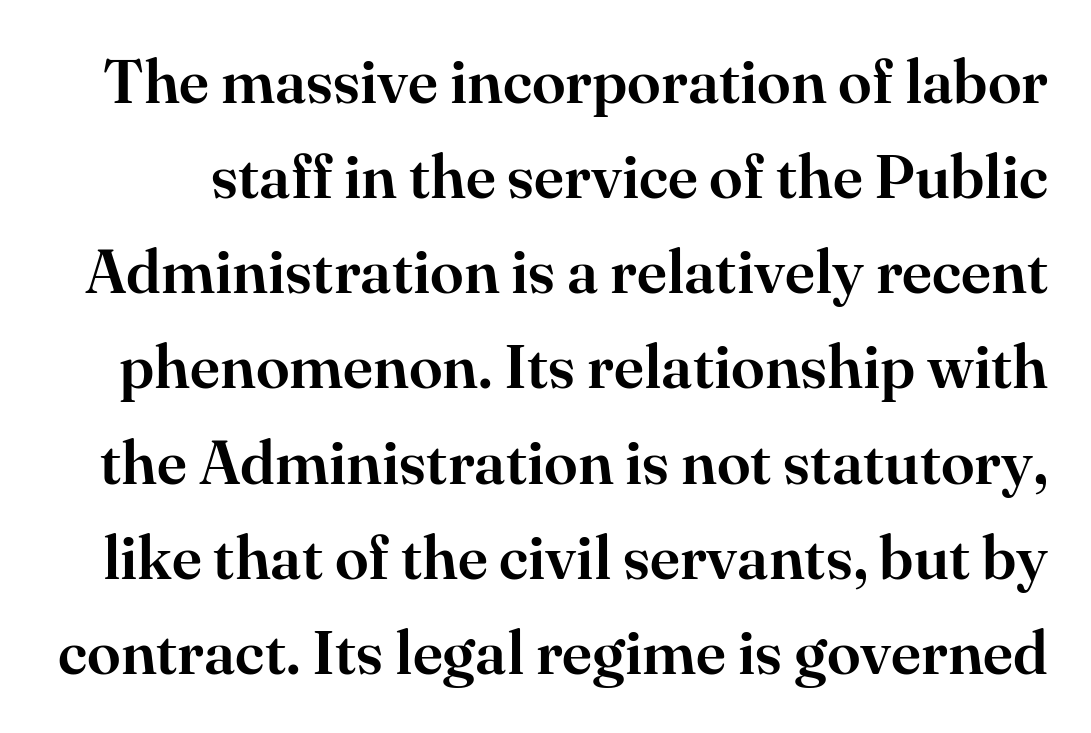
{"serif": "yes", "italic": "no", "width": "normal", "stroke_contrast": "high", "x_height": "small", "monospaced": "no", "underline": "no", "line_spacing": "normal", "line_spacing_ratio": 1.56, "letter_spacing": "normal", "letter_spacing_em": 0.0, "glyph_px": 61}
